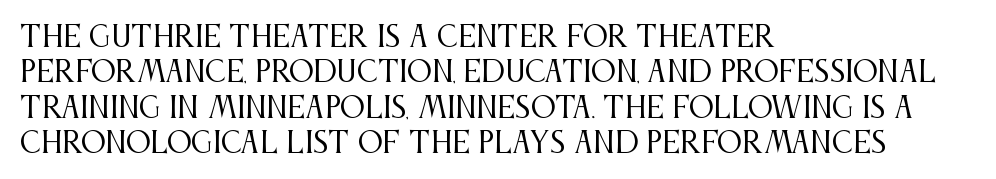
Q: Is the text bold? A: No.
Q: Is the text italic (slanted)? A: No, it is upright.
Q: Is the typeface a serif or a sans-serif typeface? A: Serif.
Q: Is the text underlined? A: No.
Q: How is the paragraph aligned? A: Left-aligned.
Q: Is the spacing between letters normal or unusually wide? A: Normal.
Q: Is the spacing between lines tight, normal or loose? A: Normal.
Q: Width (condensed, normal, or wide)? A: Condensed.
Q: Stroke contrast? A: Medium.
Q: x-height? A: Large.
Q: Monospaced? A: No.
